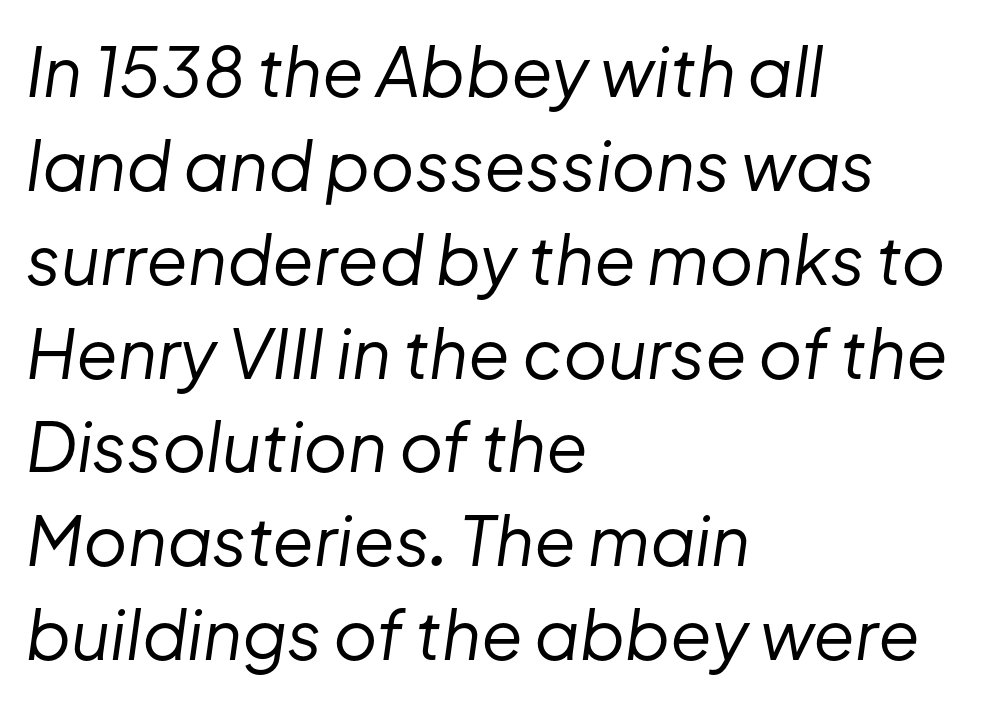
The image shows 68 px regular-weight type, italic (leaning right); set left-aligned, normal line spacing (1.38x), normal letter spacing, not underlined; low stroke contrast and a medium x-height.
